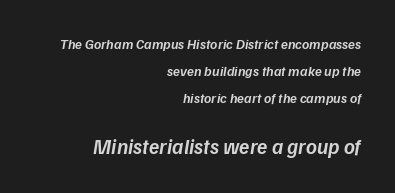
Q: Is the text bold? A: Semi-bold.
Q: Is the text italic (slanted)? A: Yes, it leans right by about 9 degrees.
Q: Is the text underlined? A: No.
Q: How is the paragraph aligned? A: Right-aligned.
Q: Is the spacing between letters normal or unusually wide? A: Normal.
Q: Is the spacing between lines tight, normal or loose? A: Loose.
Q: Which block of text is set in a larger size, the first (top) or the second (bottom)? A: The second (bottom) one.
